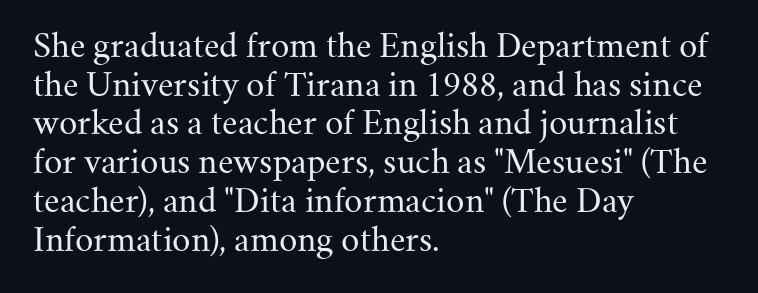
The image shows 32 px regular-weight serif type, upright; set left-aligned, line spacing 1.21x, normal letter spacing, not underlined; medium stroke contrast and a small x-height.
